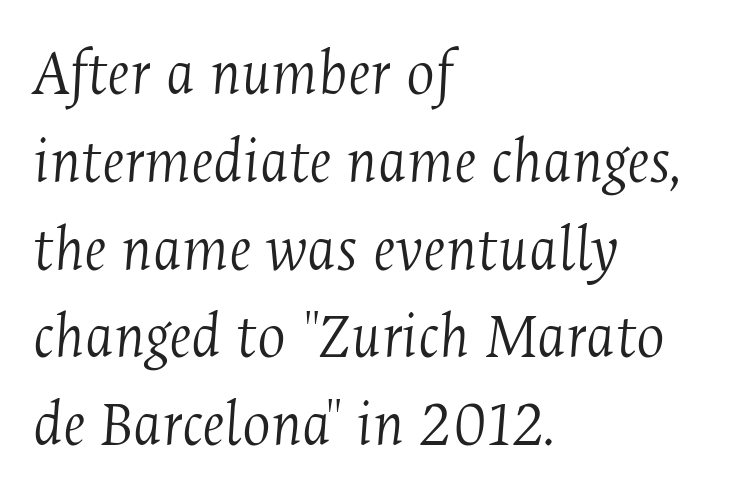
{"serif": "yes", "italic": "yes", "lean": "right", "slant_degrees": 4, "bold": "no", "weight": "light", "width": "condensed", "stroke_contrast": "medium", "x_height": "medium", "monospaced": "no", "underline": "no", "align": "left", "line_spacing": "normal", "line_spacing_ratio": 1.31, "letter_spacing": "normal", "letter_spacing_em": 0.0, "glyph_px": 67}
